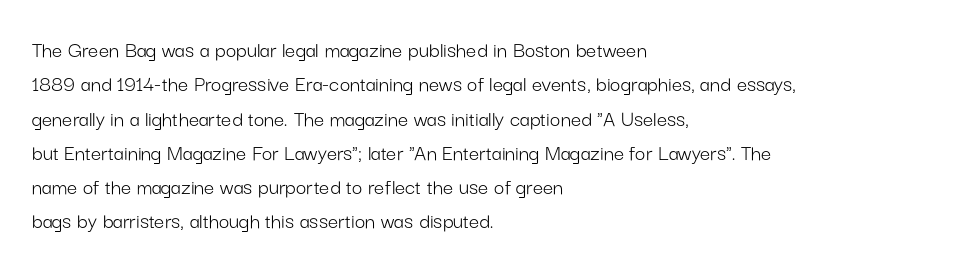
The vertical gap from one line to the next is medium. These lines were composed using upright roman letters. Horizontal alignment here is leftward, the default for most running prose. The gaps between neighbouring characters are ordinary and unremarkable. Weight: regular or lighter.
